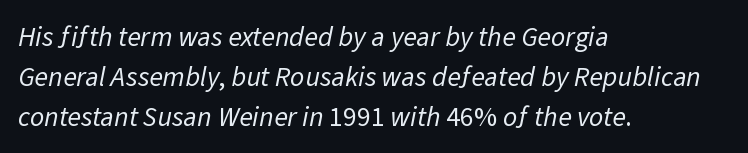
Q: Is the text bold? A: No.
Q: Is the typeface a serif or a sans-serif typeface? A: Sans-serif.
Q: Is the text underlined? A: No.
Q: How is the paragraph aligned? A: Left-aligned.
Q: Is the spacing between letters normal or unusually wide? A: Normal.
Q: Is the spacing between lines tight, normal or loose? A: Normal.
Q: Width (condensed, normal, or wide)? A: Normal.
Q: Stroke contrast? A: Low.
Q: x-height? A: Medium.
Q: Monospaced? A: No.
